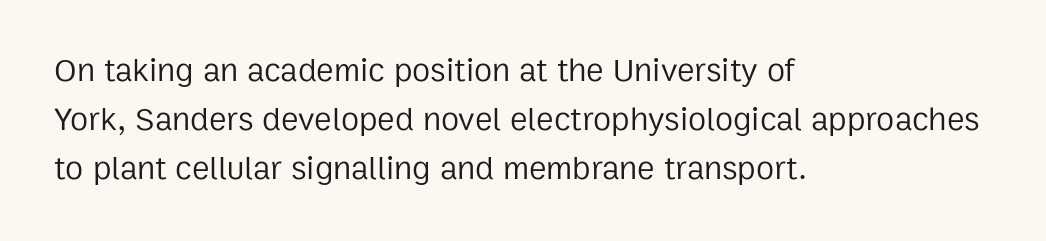
The image shows 33 px regular-weight sans-serif type, upright; set left-aligned, normal line spacing (1.49x), normal letter spacing, not underlined; low stroke contrast and a medium x-height.
